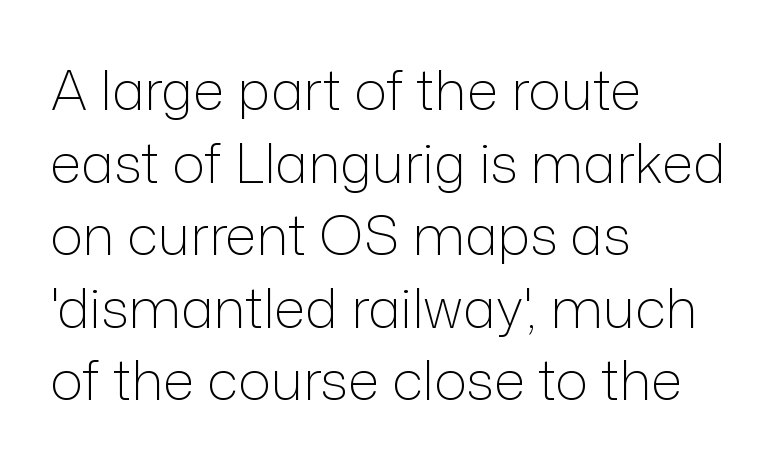
Q: Is the text bold? A: No.
Q: Is the text italic (slanted)? A: No, it is upright.
Q: Is the typeface a serif or a sans-serif typeface? A: Sans-serif.
Q: Is the text underlined? A: No.
Q: How is the paragraph aligned? A: Left-aligned.
Q: Is the spacing between letters normal or unusually wide? A: Normal.
Q: Is the spacing between lines tight, normal or loose? A: Normal.
Q: Width (condensed, normal, or wide)? A: Normal.
Q: Stroke contrast? A: Low.
Q: x-height? A: Medium.
Q: Monospaced? A: No.
